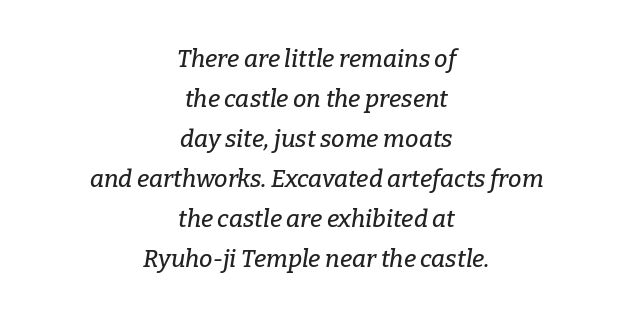
Q: Is the text italic (slanted)? A: Yes, it leans right by about 9 degrees.
Q: Is the text underlined? A: No.
Q: How is the paragraph aligned? A: Centered.
Q: Is the spacing between letters normal or unusually wide? A: Normal.
Q: Is the spacing between lines tight, normal or loose? A: Normal.
